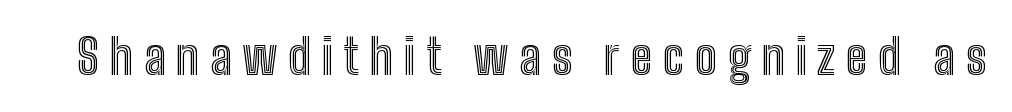
{"italic": "no", "width": "condensed", "x_height": "medium", "monospaced": "no", "underline": "no", "letter_spacing": "wide", "letter_spacing_em": 0.22, "glyph_px": 49}
